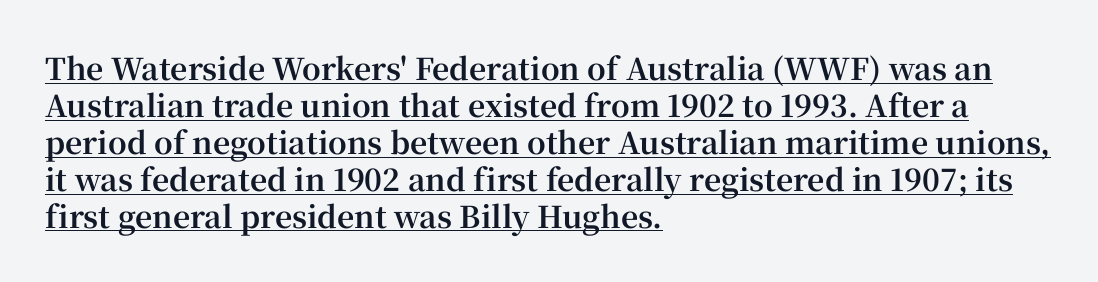
{"serif": "yes", "italic": "no", "bold": "yes", "weight": "bold", "width": "normal", "stroke_contrast": "high", "x_height": "medium", "monospaced": "no", "underline": "yes", "align": "left", "line_spacing_ratio": 1.23, "letter_spacing": "normal", "letter_spacing_em": 0.0, "glyph_px": 30}
